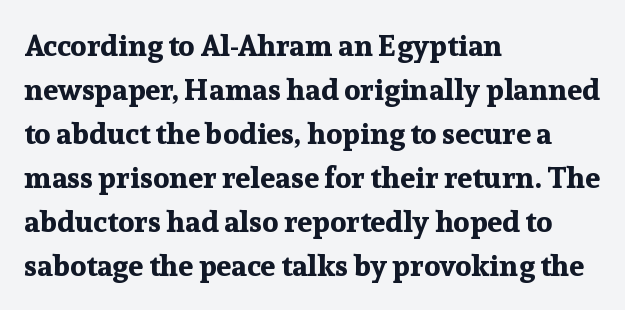
Caption: multi-line text, flush left, ragged right. The font's upright variant was chosen for this text. Does the leading feel generous? No, just average. Caption: bold face, heavy strokes. The face used here is proportionally spaced, like ordinary book or web type. Font category for this specimen: serif.
